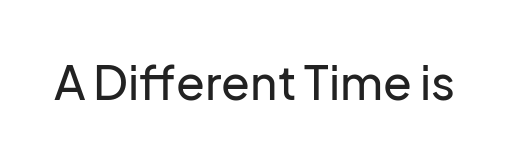
{"serif": "no", "italic": "no", "width": "normal", "stroke_contrast": "low", "x_height": "medium", "monospaced": "no", "underline": "no", "letter_spacing": "normal", "letter_spacing_em": 0.0, "glyph_px": 47}
